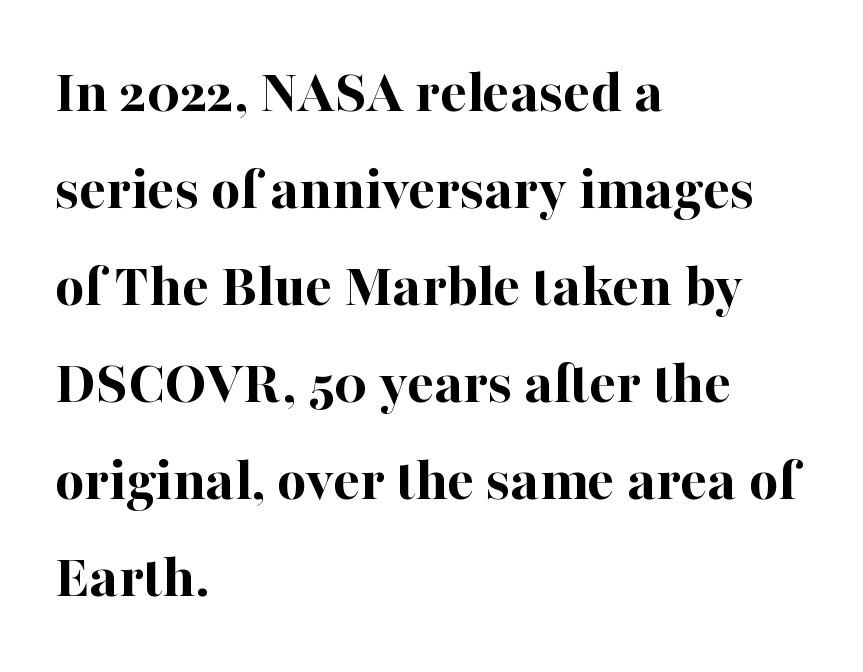
Q: Is the text bold? A: Yes.
Q: Is the text italic (slanted)? A: No, it is upright.
Q: Is the typeface a serif or a sans-serif typeface? A: Serif.
Q: Is the text underlined? A: No.
Q: How is the paragraph aligned? A: Left-aligned.
Q: Is the spacing between letters normal or unusually wide? A: Normal.
Q: Is the spacing between lines tight, normal or loose? A: Normal.
Q: Width (condensed, normal, or wide)? A: Normal.
Q: Stroke contrast? A: High.
Q: x-height? A: Medium.
Q: Monospaced? A: No.
